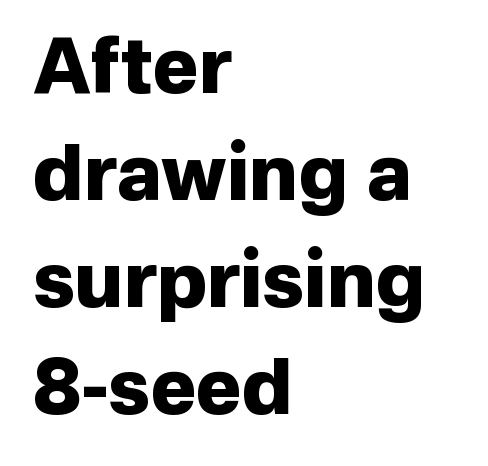
Q: Is the text bold? A: Yes.
Q: Is the text italic (slanted)? A: No, it is upright.
Q: Is the typeface a serif or a sans-serif typeface? A: Sans-serif.
Q: Is the text underlined? A: No.
Q: How is the paragraph aligned? A: Left-aligned.
Q: Is the spacing between letters normal or unusually wide? A: Normal.
Q: Is the spacing between lines tight, normal or loose? A: Normal.
Q: Width (condensed, normal, or wide)? A: Normal.
Q: Stroke contrast? A: Low.
Q: x-height? A: Medium.
Q: Monospaced? A: No.
